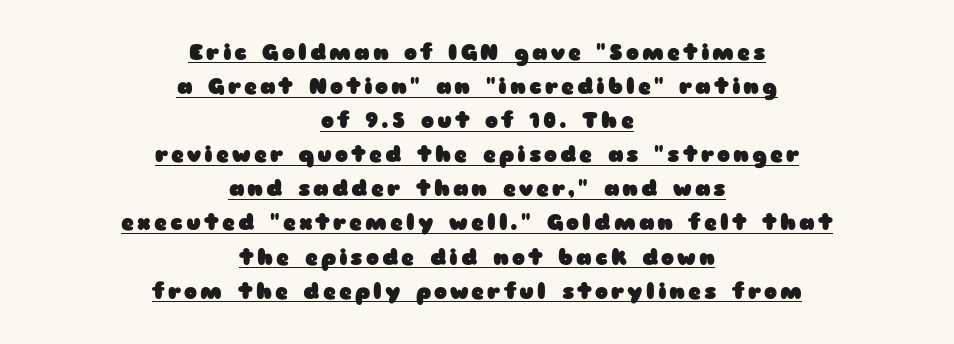
The specimen reads as upright at a glance. Whoever set this chose a conventional vertical rhythm. The passage shown is underscored from start to finish. Bold? Absolutely — the strokes are thick and heavy. One-word summary of the alignment: center.
